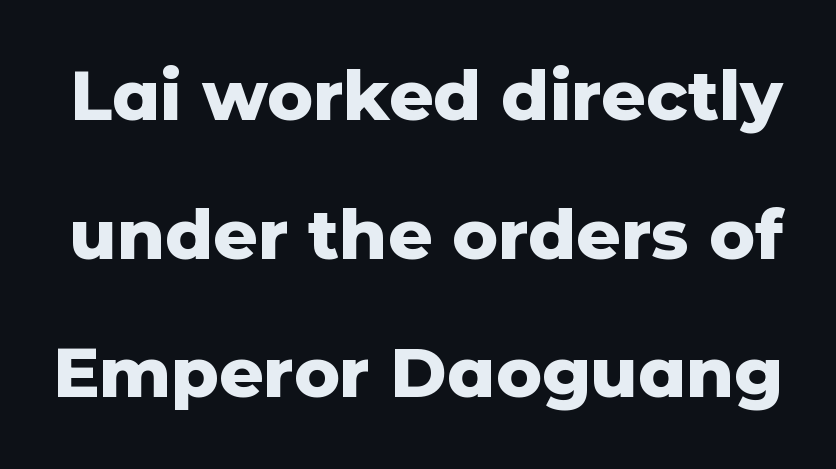
{"serif": "no", "italic": "no", "bold": "yes", "weight": "heavy", "width": "normal", "stroke_contrast": "low", "x_height": "medium", "monospaced": "no", "underline": "no", "line_spacing": "loose", "line_spacing_ratio": 2.01, "letter_spacing": "normal", "letter_spacing_em": 0.0, "glyph_px": 69}
